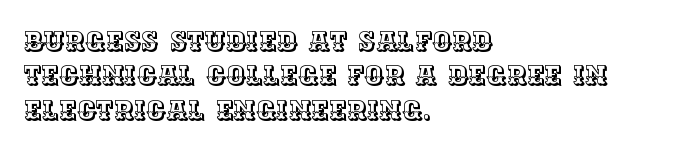
Q: Is the text italic (slanted)? A: No, it is upright.
Q: Is the text underlined? A: No.
Q: How is the paragraph aligned? A: Left-aligned.
Q: Is the spacing between letters normal or unusually wide? A: Normal.
Q: Is the spacing between lines tight, normal or loose? A: Normal.
